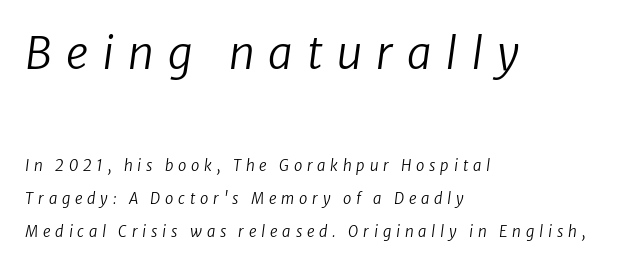
{"serif": "no", "bold": "no", "weight": "regular", "width": "normal", "stroke_contrast": "low", "x_height": "medium", "monospaced": "no", "underline": "no", "align": "left", "line_spacing": "loose", "line_spacing_ratio": 2.18, "letter_spacing": "wide", "letter_spacing_em": 0.32, "larger_block": "first", "size_ratio": 2.93, "glyph_px": 44}
